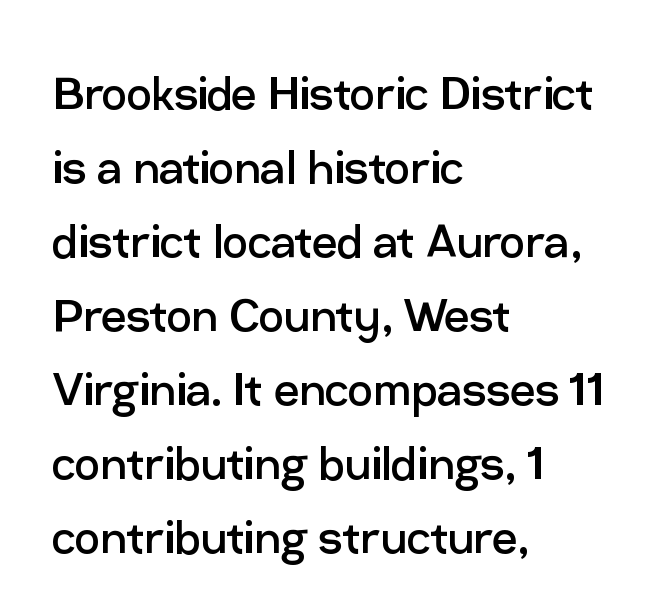
Q: Is the text bold? A: No.
Q: Is the text italic (slanted)? A: No, it is upright.
Q: Is the typeface a serif or a sans-serif typeface? A: Sans-serif.
Q: Is the text underlined? A: No.
Q: How is the paragraph aligned? A: Left-aligned.
Q: Is the spacing between letters normal or unusually wide? A: Normal.
Q: Is the spacing between lines tight, normal or loose? A: Normal.
Q: Width (condensed, normal, or wide)? A: Normal.
Q: Stroke contrast? A: Low.
Q: x-height? A: Medium.
Q: Monospaced? A: No.
